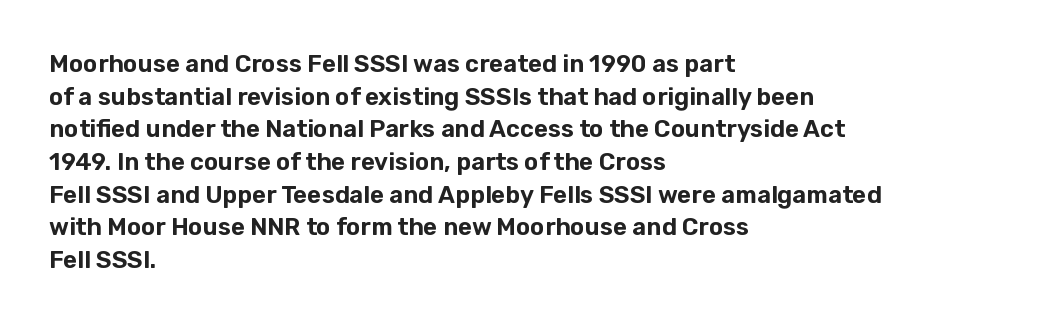
The image shows 24 px text type, upright; set left-aligned, normal line spacing (1.36x), normal letter spacing, not underlined.
